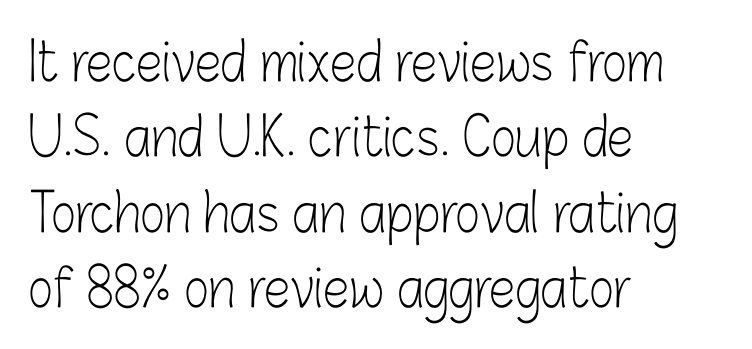
The image shows 53 px light, condensed sans-serif type, upright; set left-aligned, normal line spacing (1.42x), normal letter spacing, not underlined; low stroke contrast and a medium x-height.
